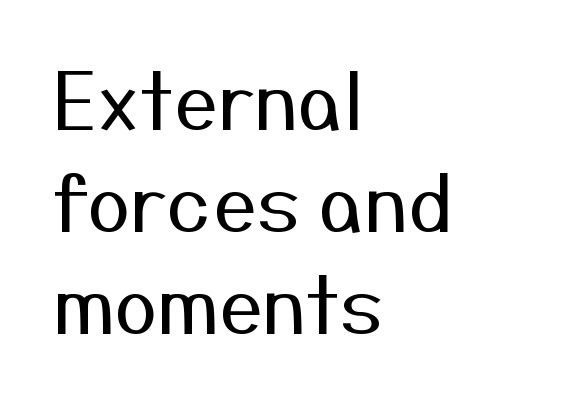
The image shows 78 px regular-weight sans-serif type, upright; set left-aligned, normal line spacing (1.31x), normal letter spacing, not underlined; medium stroke contrast and a medium x-height.
